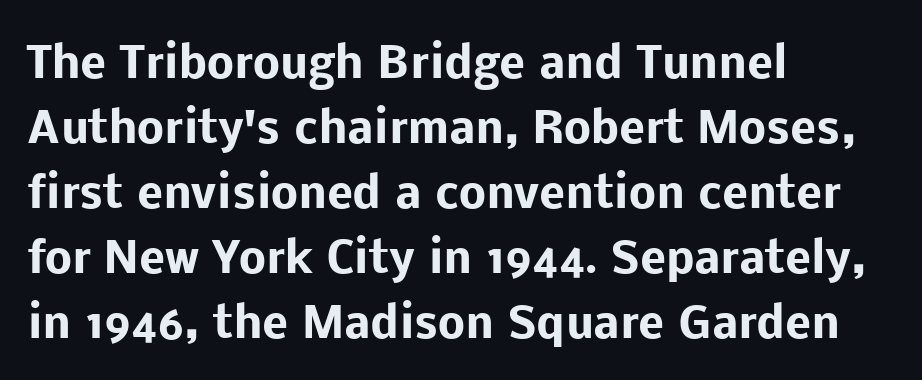
The image shows 43 px heavy sans-serif type, upright; set left-aligned, normal line spacing (1.51x), normal letter spacing, not underlined; low stroke contrast and a medium x-height.
